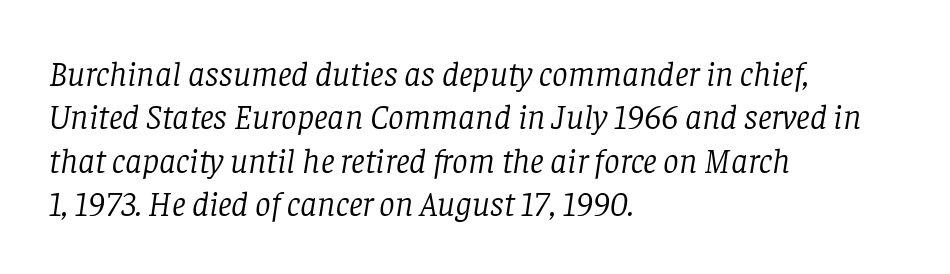
The image shows 35 px light serif type, italic (leaning right); set left-aligned, line spacing 1.24x, normal letter spacing, not underlined; low stroke contrast and a large x-height.
